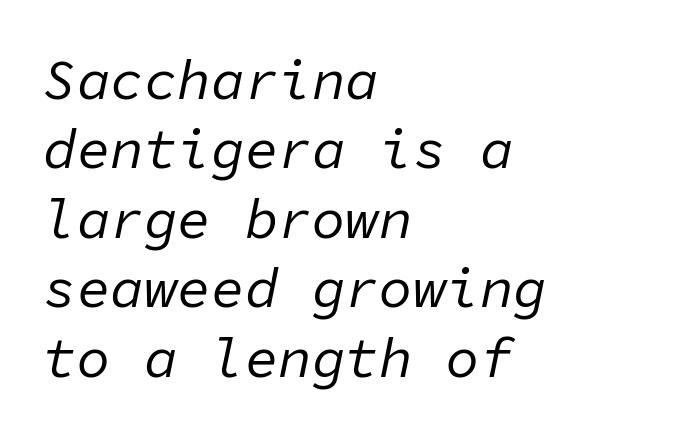
{"italic": "yes", "lean": "right", "slant_degrees": 11, "bold": "no", "weight": "regular", "width": "normal", "stroke_contrast": "low", "x_height": "medium", "monospaced": "yes", "underline": "no", "align": "left", "line_spacing_ratio": 1.24, "letter_spacing": "normal", "letter_spacing_em": 0.0, "glyph_px": 56}
